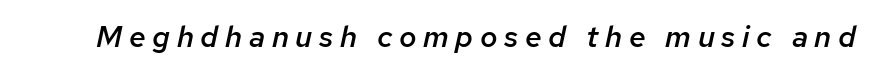
{"italic": "yes", "lean": "right", "slant_degrees": 12, "bold": "semi", "weight": "semibold", "width": "normal", "stroke_contrast": "low", "x_height": "medium", "monospaced": "no", "underline": "no", "letter_spacing": "wide", "letter_spacing_em": 0.22, "glyph_px": 30}
